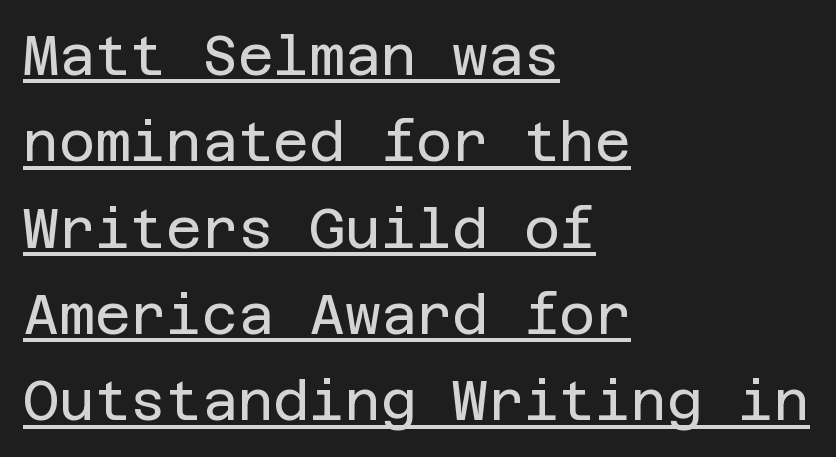
{"serif": "no", "italic": "no", "bold": "no", "weight": "regular", "width": "normal", "stroke_contrast": "low", "x_height": "large", "underline": "yes", "align": "left", "line_spacing": "normal", "line_spacing_ratio": 1.57, "letter_spacing": "normal", "letter_spacing_em": 0.0, "glyph_px": 55}
